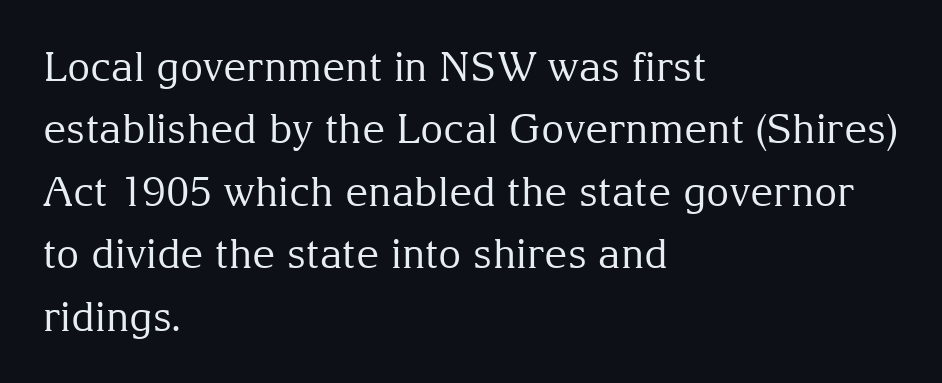
Any mark beneath the type? The region is blank. Note the varied advance widths — an 'i' is clearly narrower than an 'm'. If you drew a line through each stem, it would be perfectly vertical. The passage shown is not bold in any degree. Each line starts at the same left margin while the right side varies. In terms of leading, this rendering sits right in the middle.
